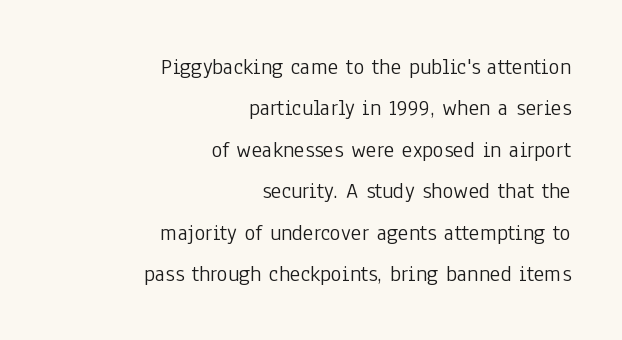
The image shows 23 px text type, upright; set right-aligned, line spacing 1.8x, normal letter spacing, not underlined.
